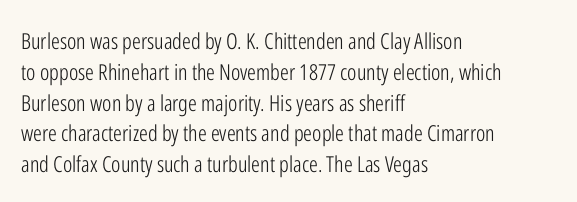
Q: Is the text bold? A: No.
Q: Is the text italic (slanted)? A: No, it is upright.
Q: Is the text underlined? A: No.
Q: How is the paragraph aligned? A: Left-aligned.
Q: Is the spacing between letters normal or unusually wide? A: Normal.
Q: Is the spacing between lines tight, normal or loose? A: Normal.
